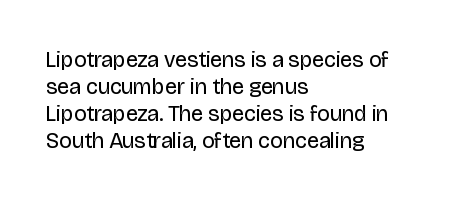
The image shows 22 px text type, upright; set left-aligned, line spacing 1.23x, normal letter spacing, not underlined.
